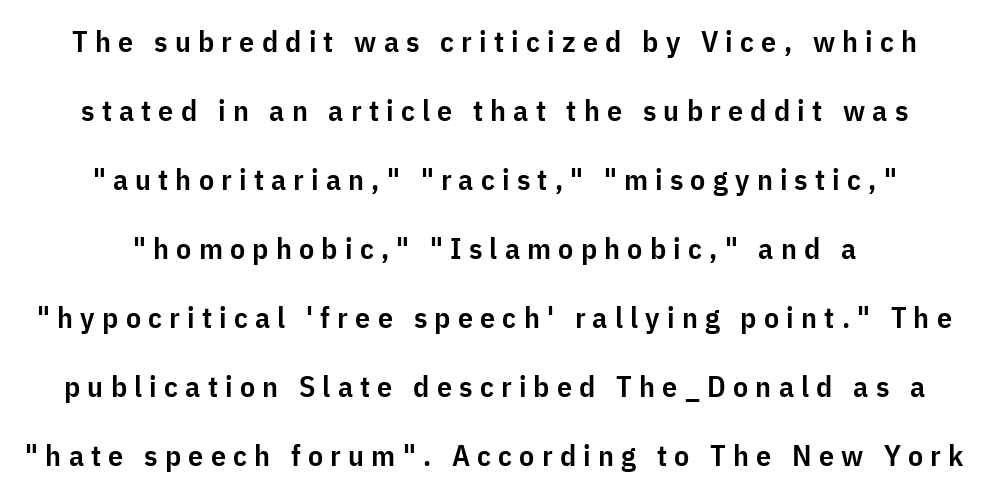
{"serif": "no", "italic": "no", "bold": "semi", "weight": "semibold", "width": "condensed", "stroke_contrast": "low", "x_height": "medium", "monospaced": "no", "underline": "no", "align": "center", "line_spacing": "loose", "line_spacing_ratio": 2.3, "letter_spacing": "wide", "letter_spacing_em": 0.24, "glyph_px": 30}
